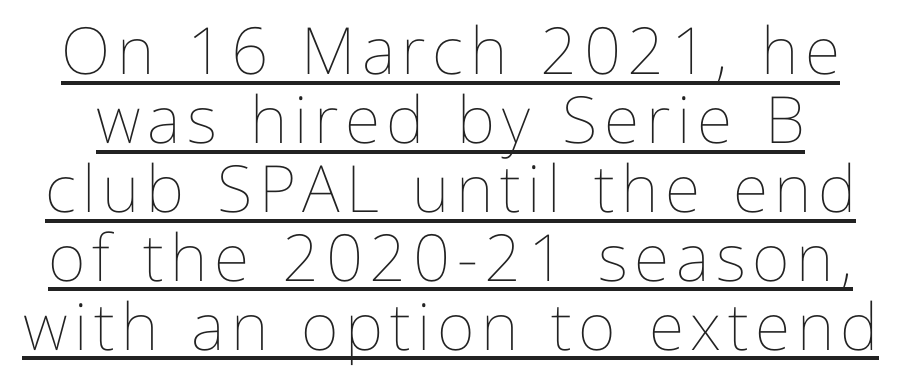
The image shows 65 px thin type, upright; set tight line spacing (1.06x), underlined; low stroke contrast and a medium x-height.
